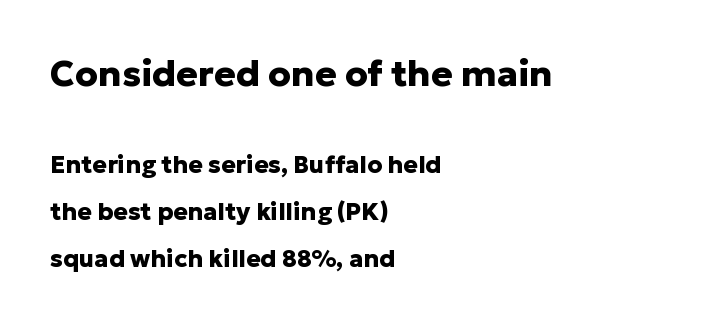
The image shows 36 px heavy sans-serif type, upright; set left-aligned, loose line spacing (1.95x), normal letter spacing, not underlined; the first (top) block is 1.5x larger; low stroke contrast and a medium x-height.
